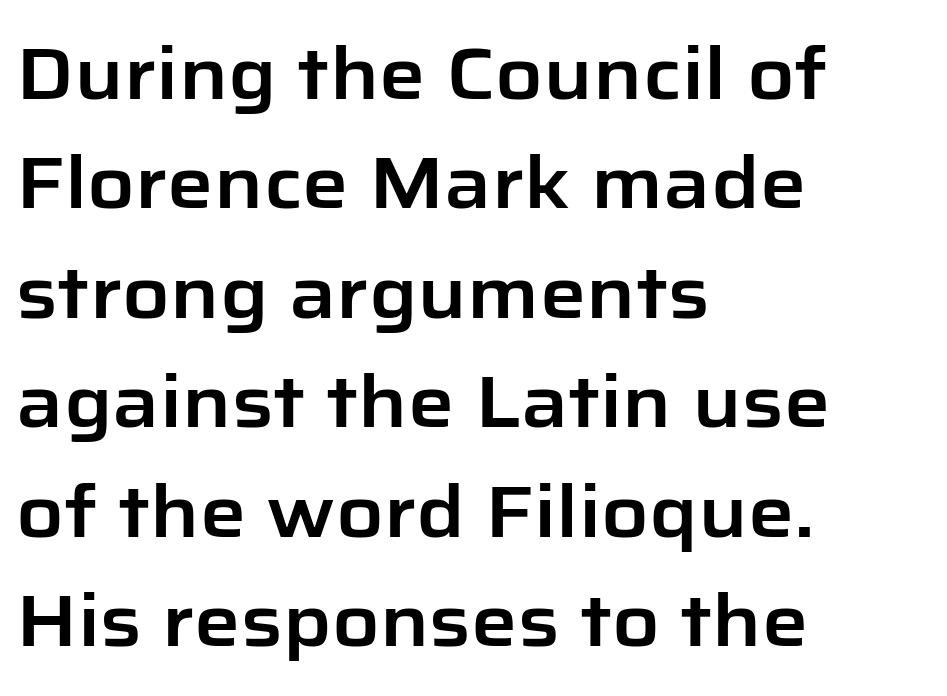
Upright lettering throughout. The words here are not underlined. The characters display no serif detailing; their extremities are plain. Line beginnings align vertically; line endings do not.
